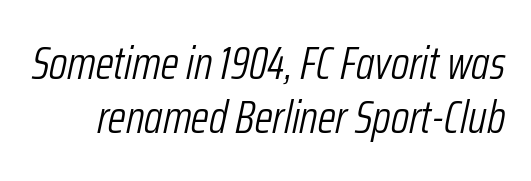
Q: Is the text bold? A: No.
Q: Is the text italic (slanted)? A: Yes, it leans right by about 12 degrees.
Q: Is the text underlined? A: No.
Q: Is the spacing between letters normal or unusually wide? A: Normal.
Q: Width (condensed, normal, or wide)? A: Condensed.
Q: Stroke contrast? A: Low.
Q: x-height? A: Medium.
Q: Monospaced? A: No.
